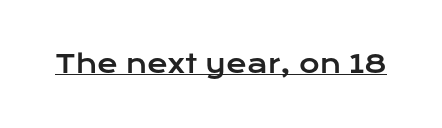
The image shows 25 px text type, upright; set normal letter spacing, underlined.
